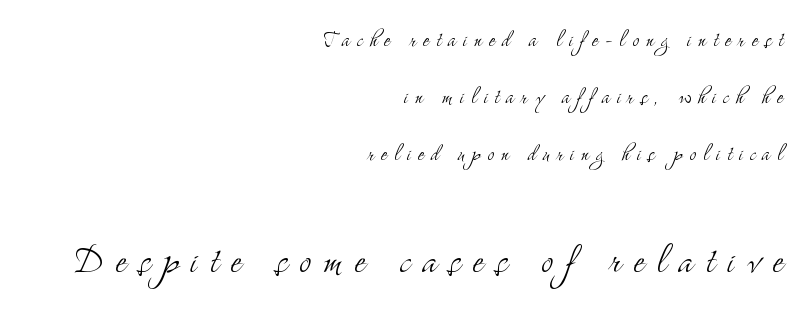
The image shows 46 px light, condensed serif type; set right-aligned, loose line spacing (2.19x), unusually wide letter spacing (+0.27 em), not underlined; the second (bottom) block is 1.77x larger; medium stroke contrast and a small x-height.
